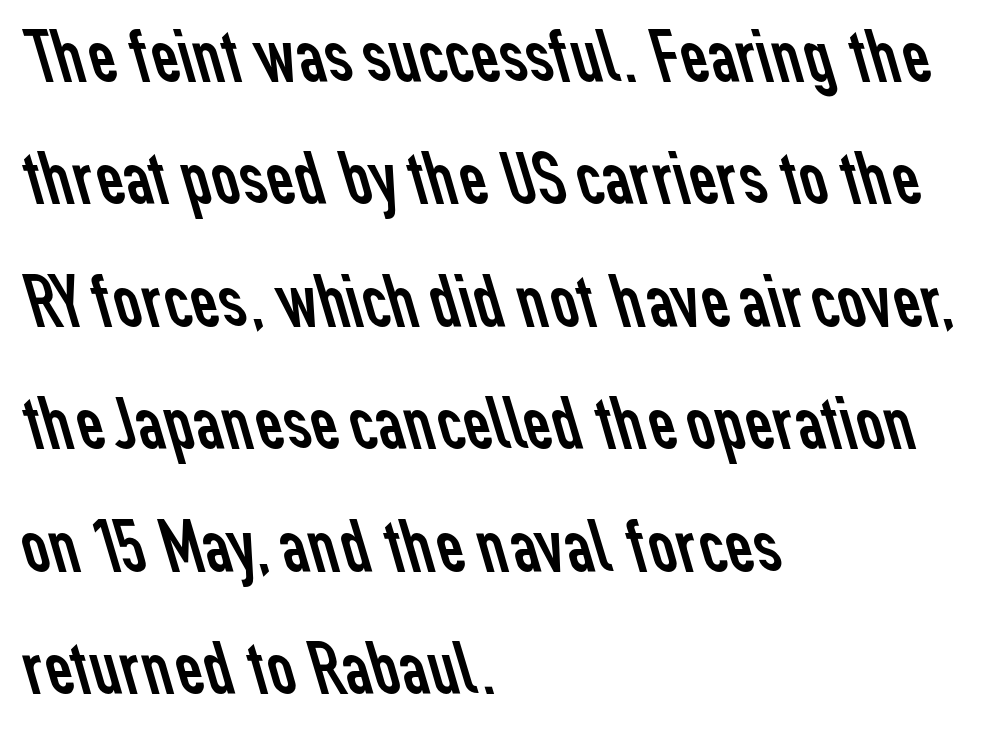
Alignment: flush left. Stroke terminals: plain, sans-serif. Honestly, there is no underline to notice here at all. Horizontal bands of white between lines are of average thickness. These glyphs show unthickened strokes, regular width or finer. In terms of letterspacing, this is plain default setting.
